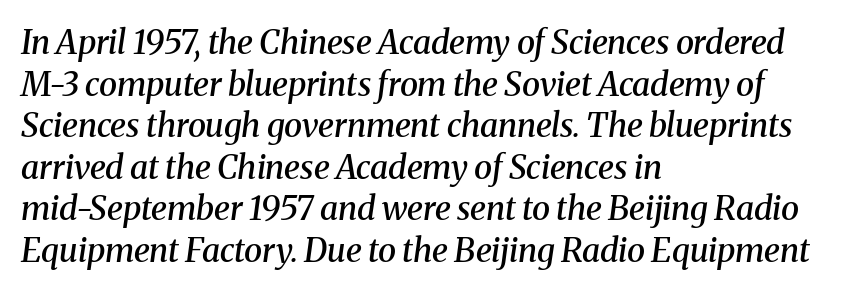
{"serif": "yes", "italic": "yes", "lean": "right", "slant_degrees": 8, "bold": "semi", "weight": "semibold", "width": "normal", "stroke_contrast": "medium", "x_height": "medium", "monospaced": "no", "underline": "no", "align": "left", "line_spacing": "normal", "line_spacing_ratio": 1.26, "letter_spacing": "normal", "letter_spacing_em": 0.0, "glyph_px": 33}
